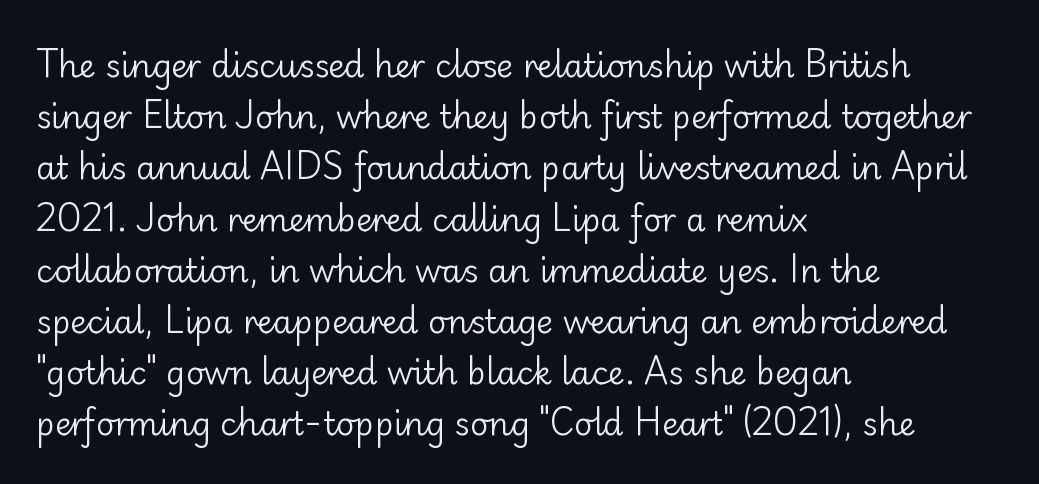
The image shows 32 px regular-weight sans-serif type, upright; set left-aligned, normal line spacing (1.6x), normal letter spacing, not underlined; low stroke contrast and a small x-height.
